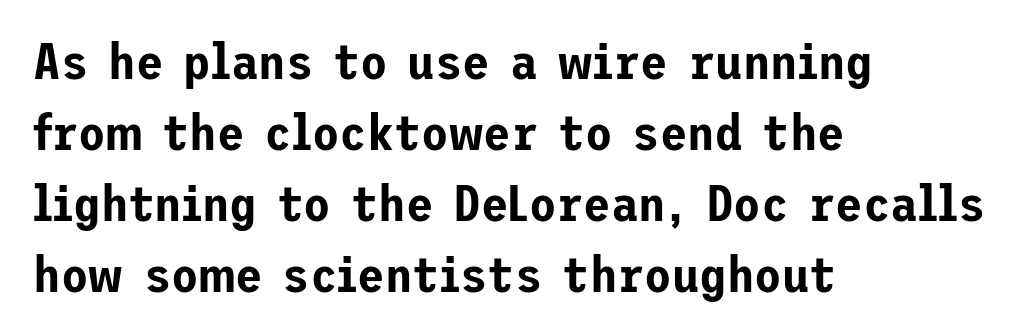
Q: Is the text italic (slanted)? A: No, it is upright.
Q: Is the typeface a serif or a sans-serif typeface? A: Sans-serif.
Q: Is the text underlined? A: No.
Q: How is the paragraph aligned? A: Left-aligned.
Q: Is the spacing between letters normal or unusually wide? A: Normal.
Q: Is the spacing between lines tight, normal or loose? A: Normal.
Q: Width (condensed, normal, or wide)? A: Normal.
Q: Stroke contrast? A: Low.
Q: x-height? A: Medium.
